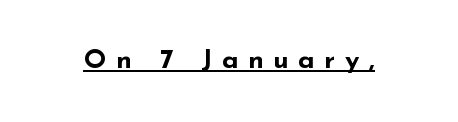
The image shows 27 px bold type, upright; set unusually wide letter spacing (+0.35 em), underlined.
